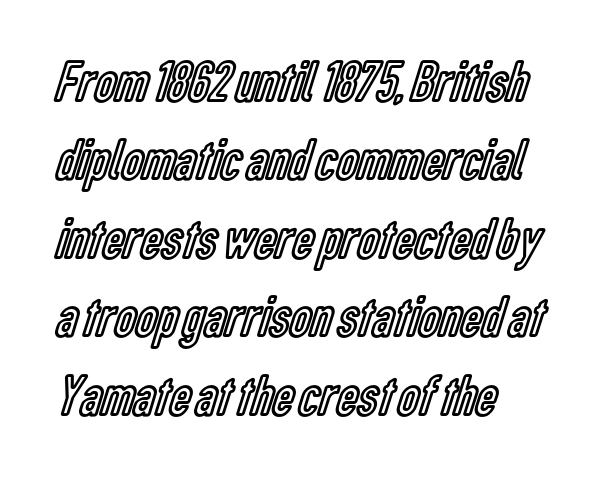
Q: Is the text italic (slanted)? A: Yes.
Q: Is the text underlined? A: No.
Q: How is the paragraph aligned? A: Left-aligned.
Q: Is the spacing between letters normal or unusually wide? A: Normal.
Q: Is the spacing between lines tight, normal or loose? A: Normal.
Q: Width (condensed, normal, or wide)? A: Condensed.
Q: x-height? A: Medium.
Q: Monospaced? A: No.
